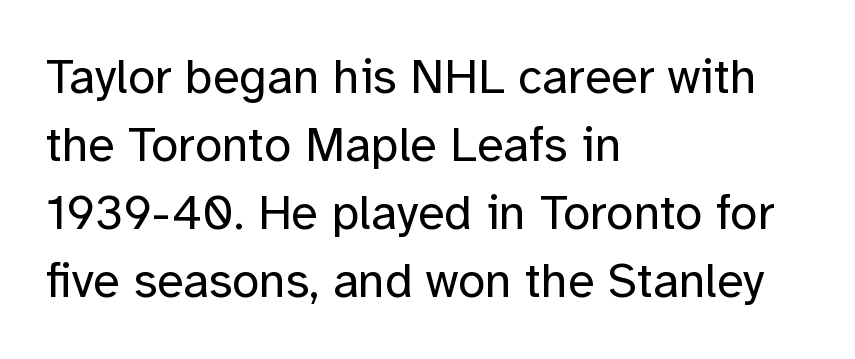
{"serif": "no", "italic": "no", "bold": "no", "weight": "regular", "width": "normal", "stroke_contrast": "low", "x_height": "medium", "monospaced": "no", "underline": "no", "align": "left", "line_spacing": "normal", "line_spacing_ratio": 1.39, "letter_spacing": "normal", "letter_spacing_em": 0.0, "glyph_px": 49}
